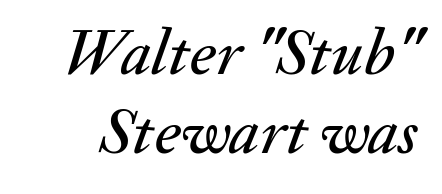
{"italic": "yes", "lean": "right", "slant_degrees": 20, "width": "normal", "stroke_contrast": "medium", "x_height": "small", "monospaced": "no", "underline": "no", "line_spacing_ratio": 1.19, "letter_spacing": "normal", "letter_spacing_em": 0.0, "glyph_px": 66}
